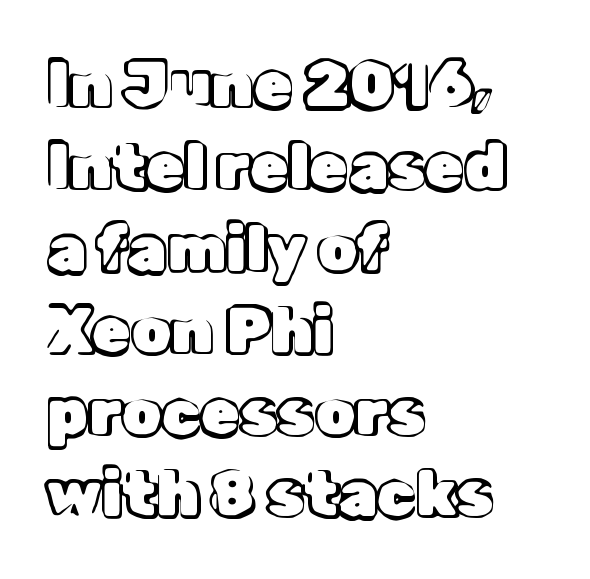
{"italic": "no", "width": "normal", "x_height": "medium", "monospaced": "no", "underline": "no", "align": "left", "line_spacing": "normal", "line_spacing_ratio": 1.3, "letter_spacing": "normal", "letter_spacing_em": 0.0, "glyph_px": 63}
